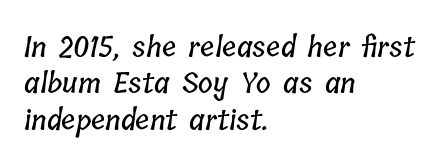
Q: Is the text underlined? A: No.
Q: How is the paragraph aligned? A: Left-aligned.
Q: Is the spacing between letters normal or unusually wide? A: Normal.
Q: Is the spacing between lines tight, normal or loose? A: Normal.
Q: Width (condensed, normal, or wide)? A: Condensed.
Q: Stroke contrast? A: Low.
Q: x-height? A: Medium.
Q: Monospaced? A: No.
